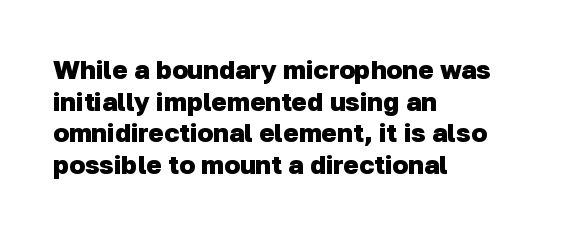
Q: Is the text bold? A: Yes.
Q: Is the text underlined? A: No.
Q: How is the paragraph aligned? A: Left-aligned.
Q: Is the spacing between letters normal or unusually wide? A: Normal.
